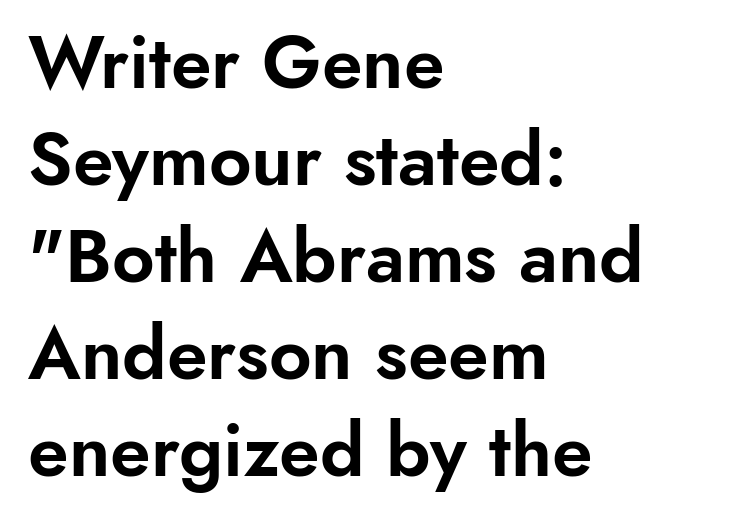
The image shows 74 px sans-serif type, upright; set left-aligned, normal line spacing (1.31x), normal letter spacing, not underlined; low stroke contrast and a small x-height.
